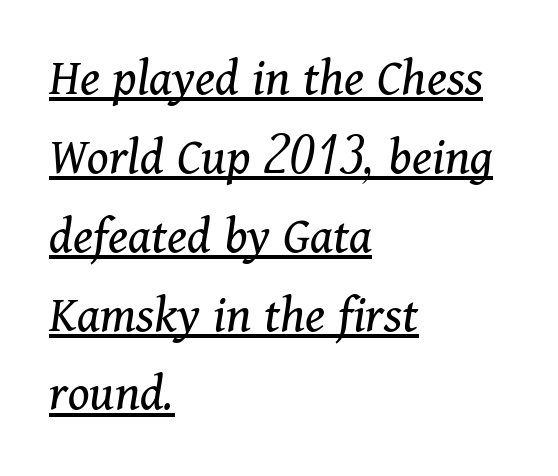
The image shows 54 px regular-weight serif type, italic (leaning right); set left-aligned, normal line spacing (1.46x), normal letter spacing, underlined; medium stroke contrast and a medium x-height.
